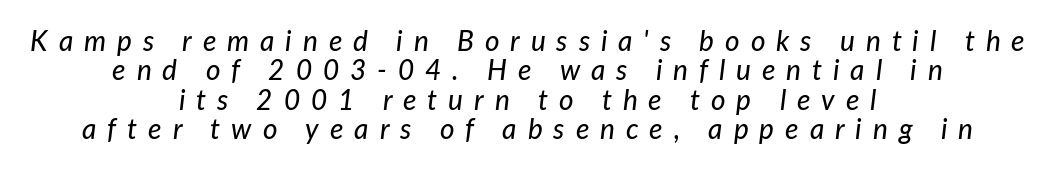
The text block is weighted toward neither margin, spreading evenly from the middle. The baseline area is clear. Each word looks stretched out because of the extra space between its letters. Is this a fixed-width face? No — the glyphs have proportional, varying widths.
